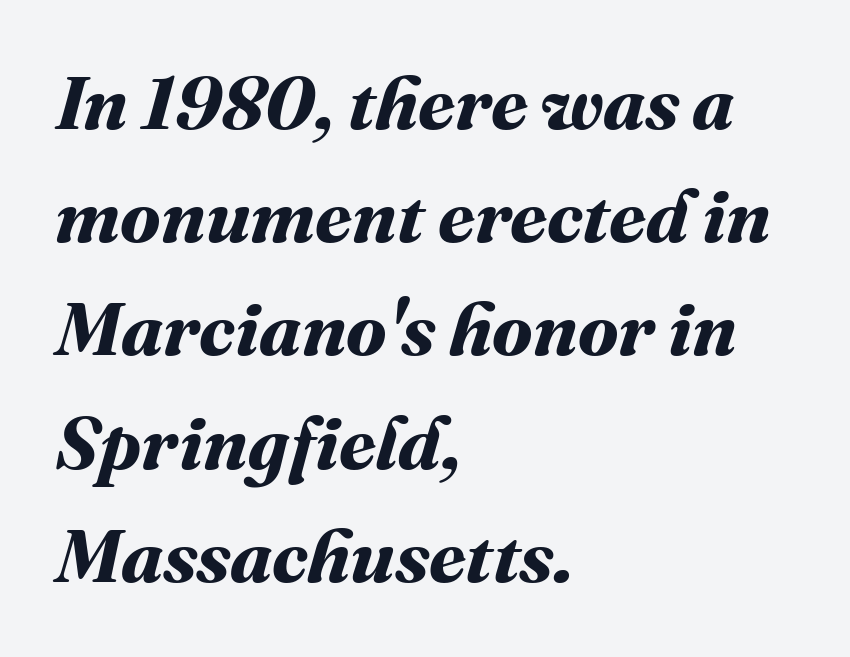
The face used here has the dense, thick strokes of a bold. Rule under the text: the space is simply empty. Typeset ragged right — the left edge is the straight one. Note the varied advance widths — an 'i' is clearly narrower than an 'm'.
